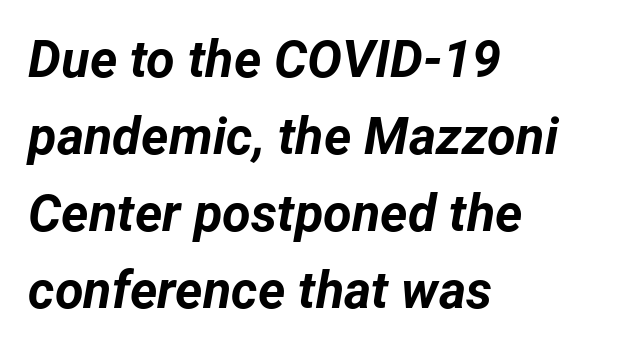
The image shows 52 px bold type, italic (leaning right); set left-aligned, normal line spacing (1.48x), normal letter spacing, not underlined; low stroke contrast and a medium x-height.
